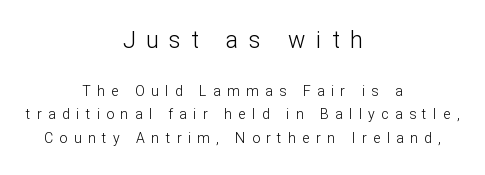
The image shows 23 px text type, upright; set centered, normal line spacing (1.67x), unusually wide letter spacing (+0.46 em), not underlined; the first (top) block is 1.64x larger.
